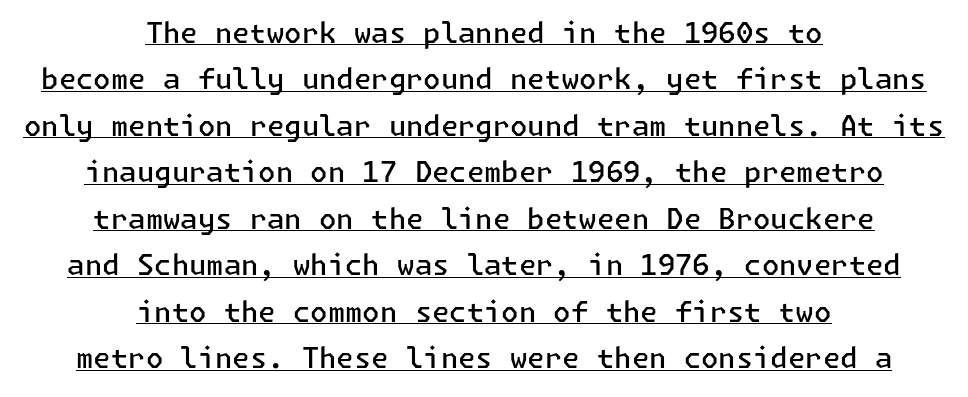
{"serif": "no", "italic": "no", "bold": "semi", "weight": "semibold", "width": "normal", "stroke_contrast": "low", "x_height": "medium", "underline": "yes", "align": "center", "line_spacing": "normal", "line_spacing_ratio": 1.66, "letter_spacing": "normal", "letter_spacing_em": 0.0, "glyph_px": 28}
